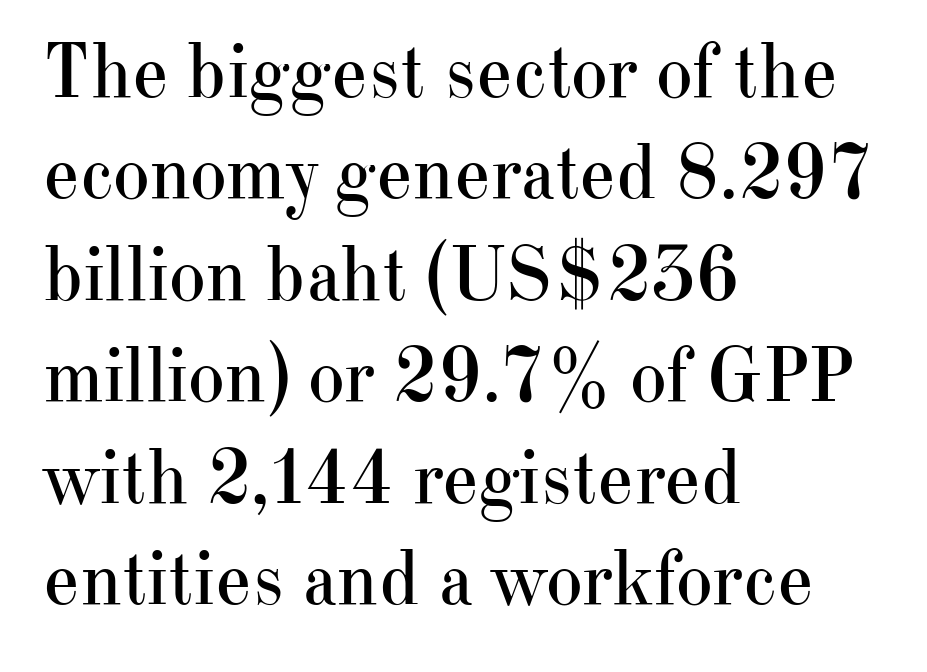
This is roman type, the default non-slanted kind. This reads as an unemphasized weight, regular at the heaviest. The letters sit at their default tracking, neither squeezed nor spread. Stroke terminals: seriffed. The letters advance in unequal steps, a hallmark of proportional type.
